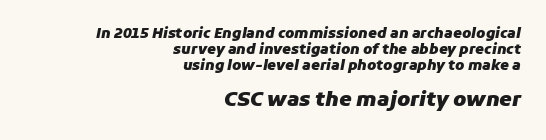
The image shows 20 px bold type, italic (leaning right); set right-aligned, tight line spacing (1.13x), normal letter spacing, not underlined; the second (bottom) block is 1.43x larger.
